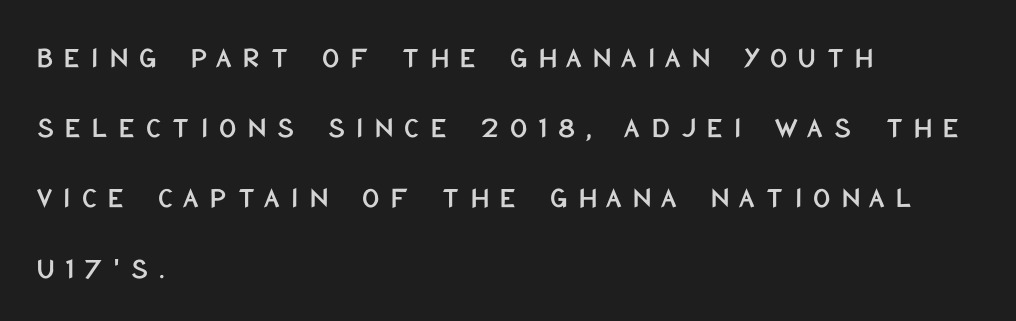
Q: Is the text italic (slanted)? A: No, it is upright.
Q: Is the typeface a serif or a sans-serif typeface? A: Sans-serif.
Q: Is the text underlined? A: No.
Q: How is the paragraph aligned? A: Left-aligned.
Q: Is the spacing between letters normal or unusually wide? A: Unusually wide.
Q: Is the spacing between lines tight, normal or loose? A: Loose.
Q: Width (condensed, normal, or wide)? A: Condensed.
Q: Stroke contrast? A: Low.
Q: x-height? A: Large.
Q: Monospaced? A: No.
